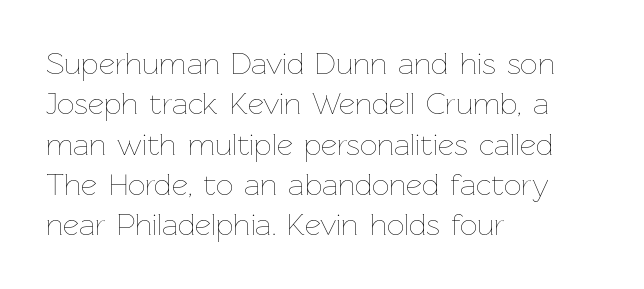
{"italic": "no", "bold": "no", "weight": "thin", "width": "normal", "stroke_contrast": "low", "x_height": "medium", "monospaced": "no", "underline": "no", "align": "left", "line_spacing": "normal", "line_spacing_ratio": 1.3, "letter_spacing": "normal", "letter_spacing_em": 0.0, "glyph_px": 31}
